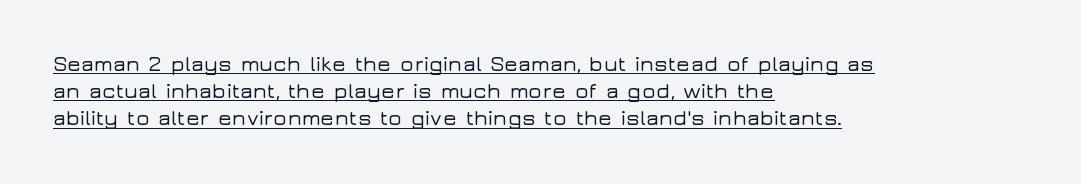
{"italic": "no", "underline": "yes", "align": "left", "line_spacing": "normal", "line_spacing_ratio": 1.29, "letter_spacing": "normal", "letter_spacing_em": 0.0, "glyph_px": 21}
